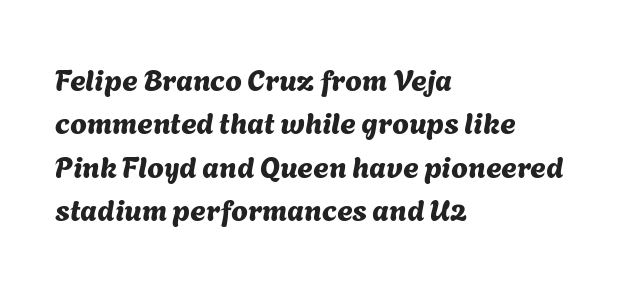
Q: Is the typeface a serif or a sans-serif typeface? A: Sans-serif.
Q: Is the text underlined? A: No.
Q: How is the paragraph aligned? A: Left-aligned.
Q: Is the spacing between letters normal or unusually wide? A: Normal.
Q: Is the spacing between lines tight, normal or loose? A: Normal.
Q: Width (condensed, normal, or wide)? A: Normal.
Q: Stroke contrast? A: Medium.
Q: x-height? A: Medium.
Q: Monospaced? A: No.
